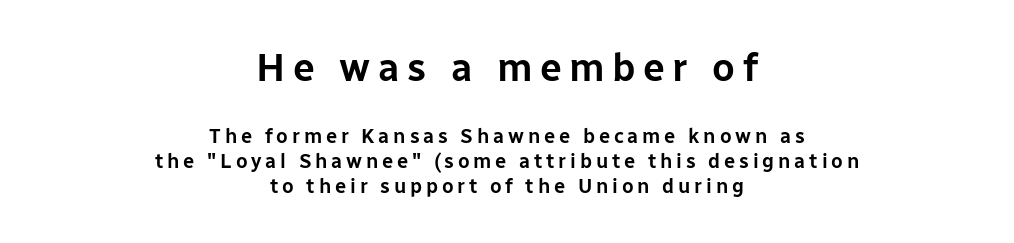
{"serif": "no", "italic": "no", "width": "normal", "stroke_contrast": "low", "x_height": "medium", "monospaced": "no", "underline": "no", "align": "center", "line_spacing": "normal", "line_spacing_ratio": 1.25, "larger_block": "first", "size_ratio": 1.95, "glyph_px": 39}
